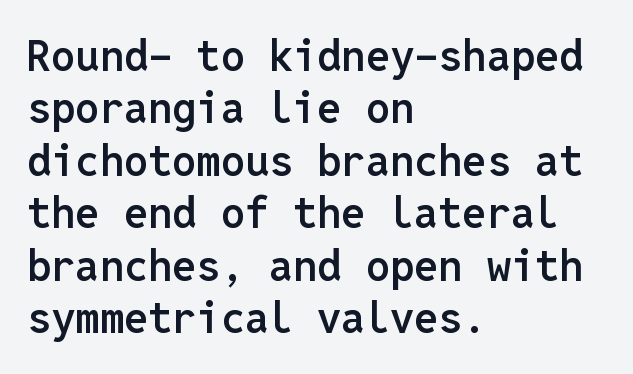
Serif or sans? Sans — the stroke terminals are bare. Short and long lines alike share a common starting point at left. Unlike italic type, these characters show no tilt at all. Spacing verdict: monospaced, one width for all characters. The strokes are fattened partway — semibold, not bold.
